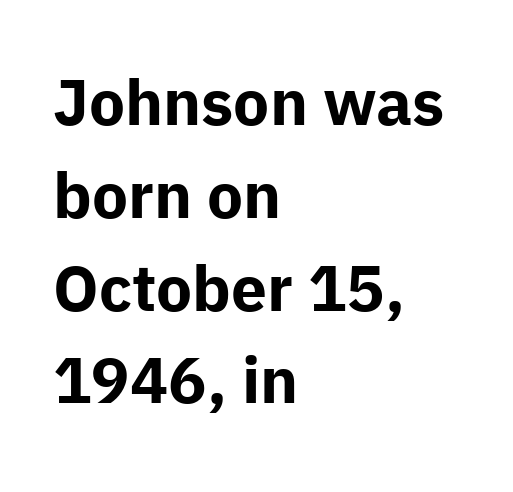
The image shows 64 px bold sans-serif type, upright; set left-aligned, normal line spacing (1.45x), normal letter spacing, not underlined; low stroke contrast and a medium x-height.
